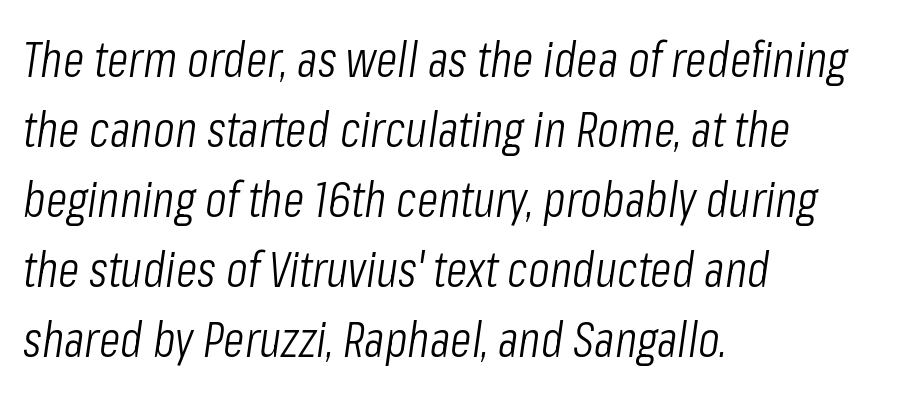
Q: Is the text bold? A: No.
Q: Is the text italic (slanted)? A: Yes, it leans right by about 8 degrees.
Q: Is the text underlined? A: No.
Q: How is the paragraph aligned? A: Left-aligned.
Q: Is the spacing between letters normal or unusually wide? A: Normal.
Q: Is the spacing between lines tight, normal or loose? A: Normal.
Q: Width (condensed, normal, or wide)? A: Condensed.
Q: Stroke contrast? A: Low.
Q: x-height? A: Medium.
Q: Monospaced? A: No.
